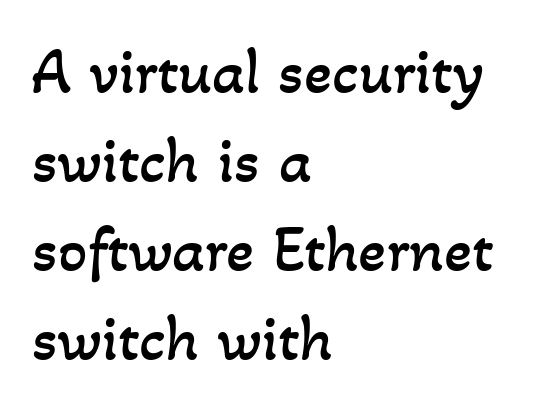
Quick note: interline space is typical. These lines are set flush left with a ragged right edge. Glyph-to-glyph distance matches everyday printed text. The passage shown is typed in a proportional face where columns would drift. Stroke thickness stays within the range of a standard reading face or lighter.
